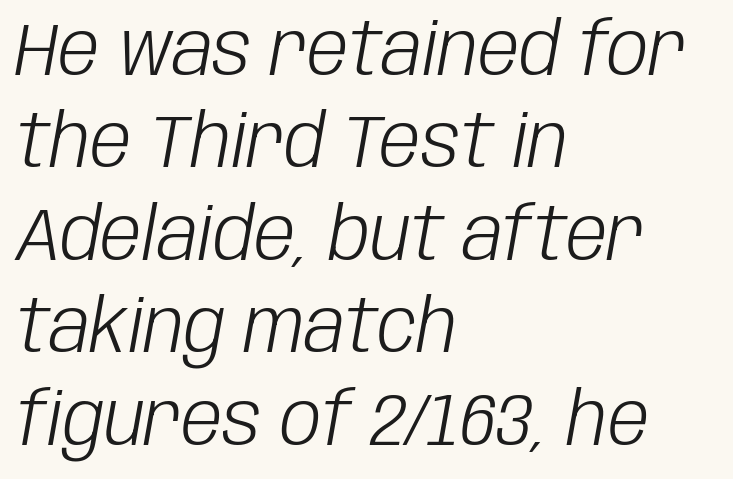
The image shows 74 px light, condensed type, italic (leaning right); set left-aligned, normal line spacing (1.25x), normal letter spacing, not underlined; low stroke contrast and a large x-height.
